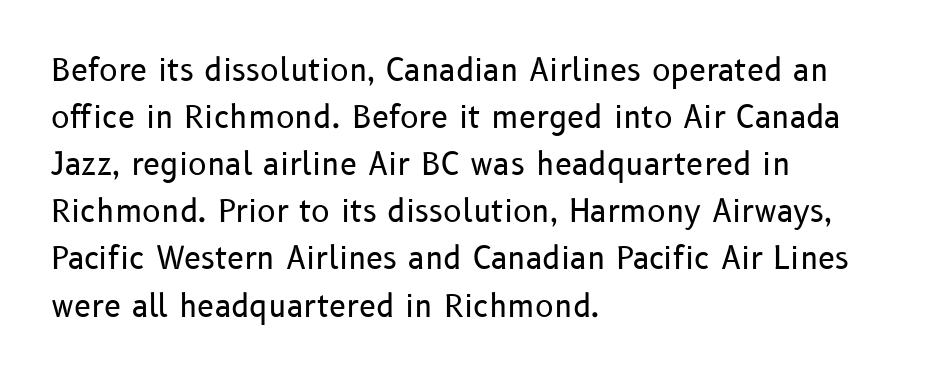
{"serif": "no", "italic": "no", "bold": "no", "weight": "regular", "width": "normal", "stroke_contrast": "low", "x_height": "medium", "monospaced": "no", "underline": "no", "align": "left", "line_spacing": "normal", "line_spacing_ratio": 1.52, "letter_spacing": "normal", "letter_spacing_em": 0.0, "glyph_px": 31}
